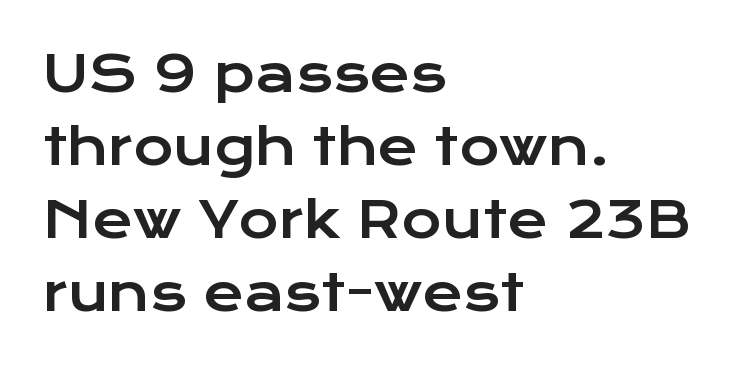
The image shows 49 px wide sans-serif type, upright; set left-aligned, normal line spacing (1.49x), normal letter spacing, not underlined; low stroke contrast and a medium x-height.
